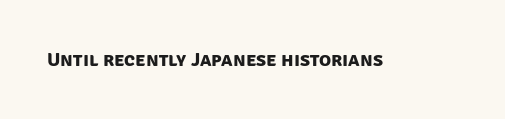
The image shows 20 px bold type; set normal letter spacing, not underlined.
